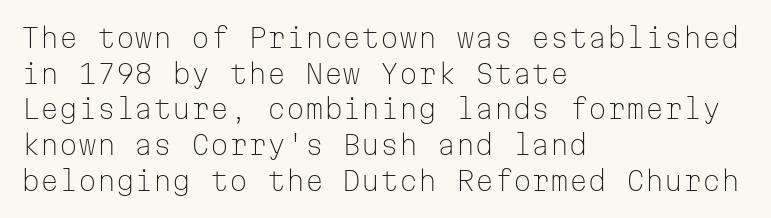
{"italic": "no", "bold": "no", "underline": "no", "align": "left", "line_spacing": "normal", "line_spacing_ratio": 1.32, "letter_spacing": "normal", "letter_spacing_em": 0.0, "glyph_px": 27}
